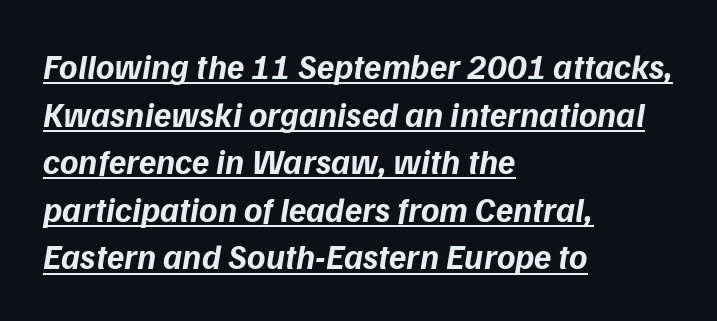
Underlining? Definitely there. These lines keep a tight, regular rhythm from letter to letter. Do the characters align in a grid? No, the font is proportional. Each line starts at the same left margin while the right side varies. What weight is shown? A full bold with thick strokes.
